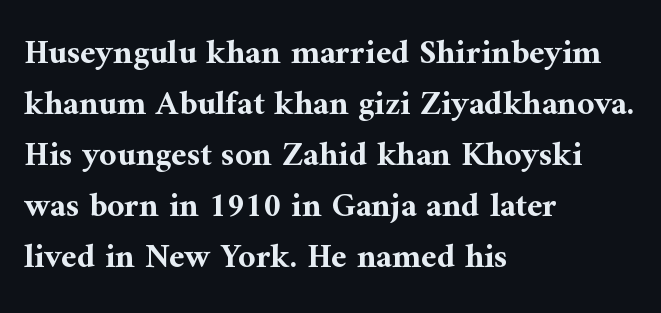
Q: Is the text bold? A: Yes.
Q: Is the text italic (slanted)? A: No, it is upright.
Q: Is the typeface a serif or a sans-serif typeface? A: Serif.
Q: Is the text underlined? A: No.
Q: How is the paragraph aligned? A: Left-aligned.
Q: Is the spacing between letters normal or unusually wide? A: Normal.
Q: Is the spacing between lines tight, normal or loose? A: Normal.
Q: Width (condensed, normal, or wide)? A: Normal.
Q: Stroke contrast? A: Medium.
Q: x-height? A: Medium.
Q: Monospaced? A: No.
